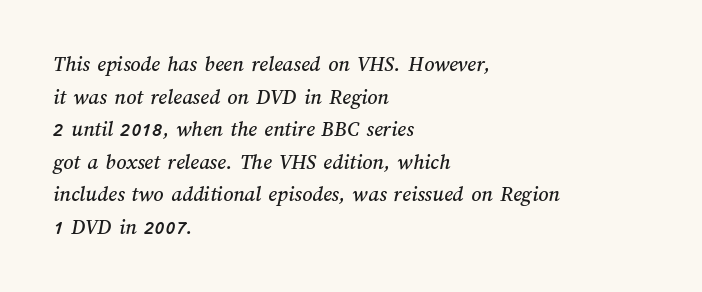
Q: Is the text underlined? A: No.
Q: How is the paragraph aligned? A: Left-aligned.
Q: Is the spacing between letters normal or unusually wide? A: Normal.
Q: Is the spacing between lines tight, normal or loose? A: Normal.
